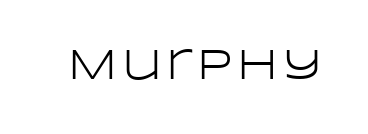
Q: Is the text bold? A: No.
Q: Is the text italic (slanted)? A: No, it is upright.
Q: Is the typeface a serif or a sans-serif typeface? A: Sans-serif.
Q: Is the text underlined? A: No.
Q: Width (condensed, normal, or wide)? A: Wide.
Q: Stroke contrast? A: Low.
Q: x-height? A: Large.
Q: Monospaced? A: No.
